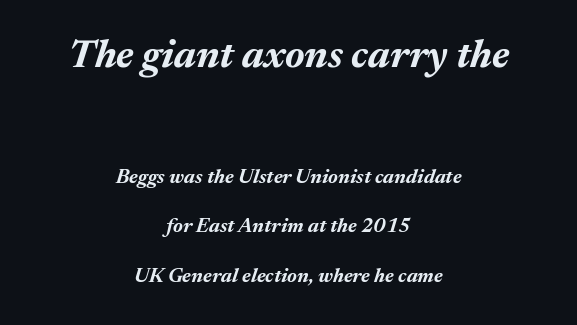
Heavy, bold letterforms. When letters slant like this, we call the style italic. The foot of each line stays bare and open. The letters in the upper block stand taller than those in the block below. Horizontal bands of white between lines are thick stripes.
